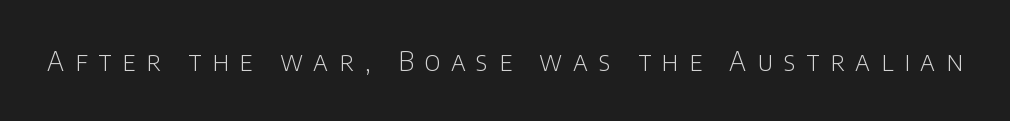
{"italic": "no", "bold": "no", "underline": "no", "letter_spacing": "wide", "letter_spacing_em": 0.41, "glyph_px": 26}
